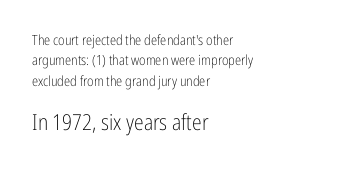
Q: Is the text bold? A: No.
Q: Is the text italic (slanted)? A: No, it is upright.
Q: Is the text underlined? A: No.
Q: How is the paragraph aligned? A: Left-aligned.
Q: Is the spacing between letters normal or unusually wide? A: Normal.
Q: Is the spacing between lines tight, normal or loose? A: Normal.
Q: Which block of text is set in a larger size, the first (top) or the second (bottom)? A: The second (bottom) one.
